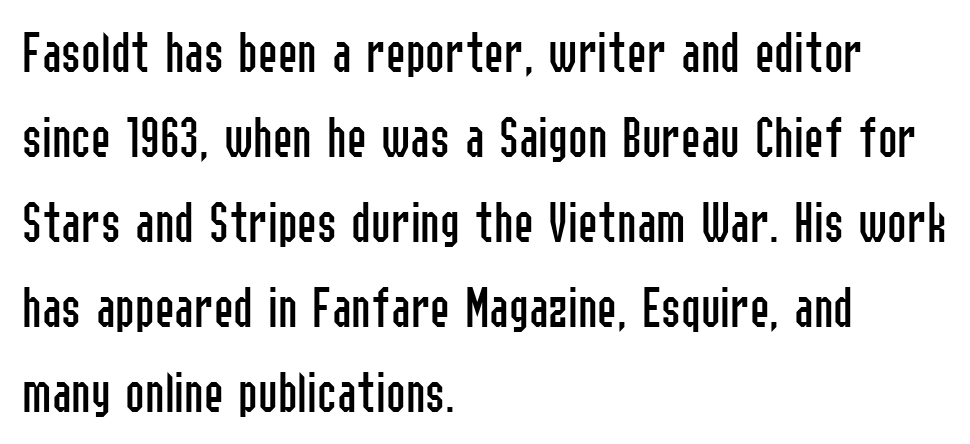
The face used here is proportionally spaced, like ordinary book or web type. Each row of text sits above clean, open space. Does the lettering tilt? It doesn't — this is upright. The passage shown stacks its lines at a standard gap. The rag falls on the right side of this text block. No chunkiness to these letters — they're not bold.
